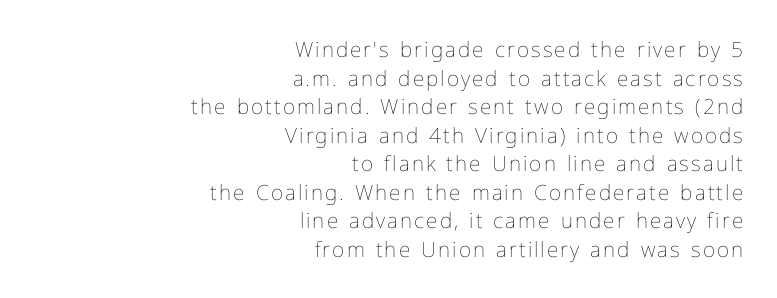
Does the leading feel generous? No, just average. This rendering uses right alignment, leaving the left contour irregular. Every character sits straight up, as roman type does. Stems here are at most as thick as an everyday book face.
